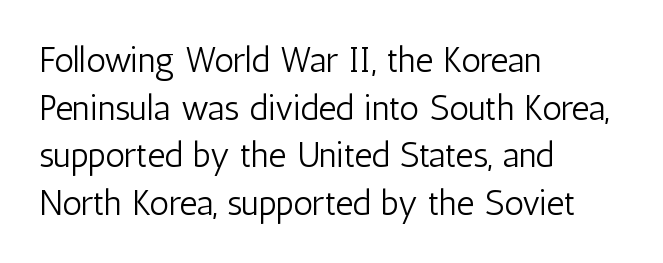
The letters advance in unequal steps, a hallmark of proportional type. Rows of type keep a routine distance in the vertical direction. Caption: multi-line text, flush left, ragged right. Examine the stroke ends and you'll find no serifs.
